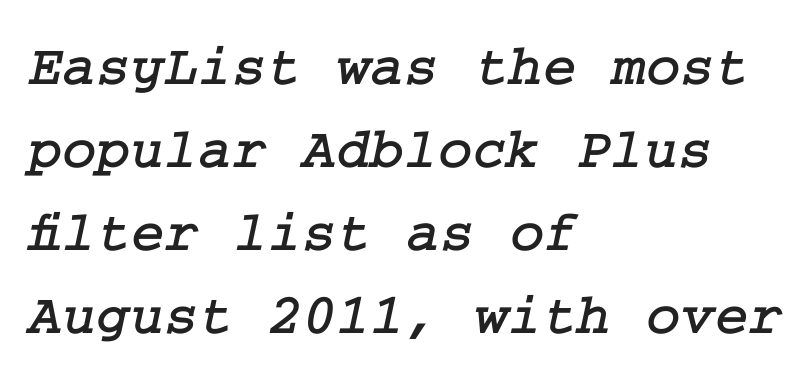
{"serif": "yes", "width": "normal", "stroke_contrast": "low", "x_height": "medium", "underline": "no", "align": "left", "line_spacing": "normal", "line_spacing_ratio": 1.43, "letter_spacing": "normal", "letter_spacing_em": 0.0, "glyph_px": 58}
